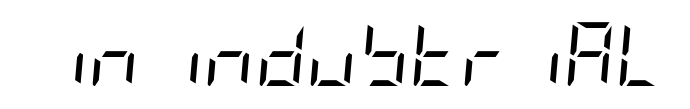
Q: Is the text bold? A: No.
Q: Is the text italic (slanted)? A: Yes, it leans right by about 5 degrees.
Q: Is the text underlined? A: No.
Q: Is the spacing between letters normal or unusually wide? A: Normal.
Q: Width (condensed, normal, or wide)? A: Condensed.
Q: Stroke contrast? A: Low.
Q: x-height? A: Large.
